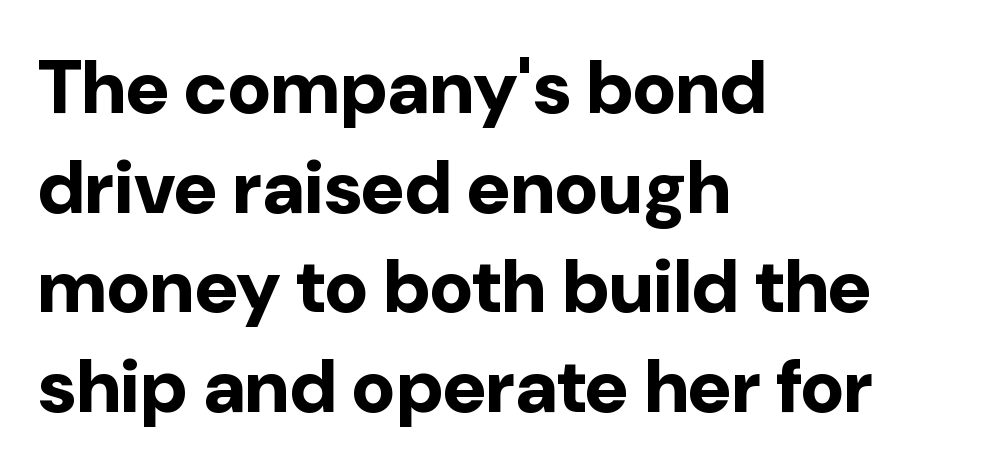
Q: Is the text bold? A: Yes.
Q: Is the text italic (slanted)? A: No, it is upright.
Q: Is the typeface a serif or a sans-serif typeface? A: Sans-serif.
Q: Is the text underlined? A: No.
Q: How is the paragraph aligned? A: Left-aligned.
Q: Is the spacing between letters normal or unusually wide? A: Normal.
Q: Is the spacing between lines tight, normal or loose? A: Normal.
Q: Width (condensed, normal, or wide)? A: Normal.
Q: Stroke contrast? A: Low.
Q: x-height? A: Medium.
Q: Monospaced? A: No.
